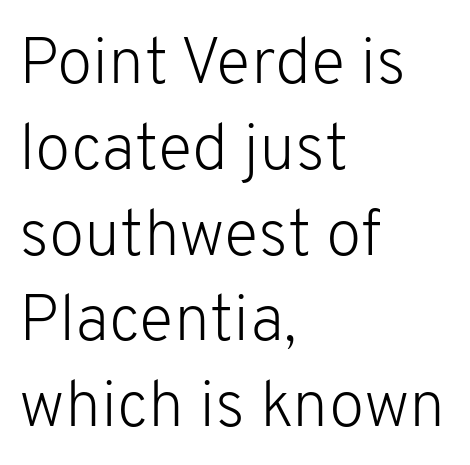
{"serif": "no", "italic": "no", "bold": "no", "weight": "light", "width": "normal", "stroke_contrast": "low", "x_height": "medium", "monospaced": "no", "underline": "no", "align": "left", "line_spacing": "normal", "line_spacing_ratio": 1.32, "letter_spacing": "normal", "letter_spacing_em": 0.0, "glyph_px": 65}
